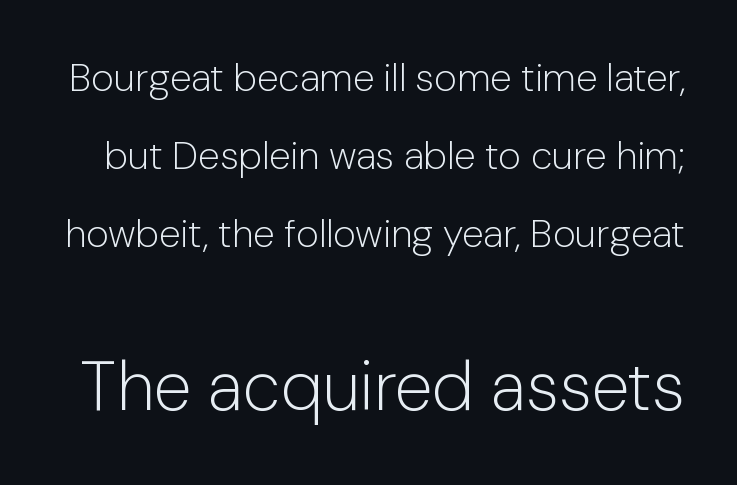
Q: Is the text bold? A: No.
Q: Is the text italic (slanted)? A: No, it is upright.
Q: Is the typeface a serif or a sans-serif typeface? A: Sans-serif.
Q: Is the text underlined? A: No.
Q: Is the spacing between letters normal or unusually wide? A: Normal.
Q: Is the spacing between lines tight, normal or loose? A: Loose.
Q: Which block of text is set in a larger size, the first (top) or the second (bottom)? A: The second (bottom) one.
Q: Width (condensed, normal, or wide)? A: Normal.
Q: Stroke contrast? A: Low.
Q: x-height? A: Medium.
Q: Monospaced? A: No.
